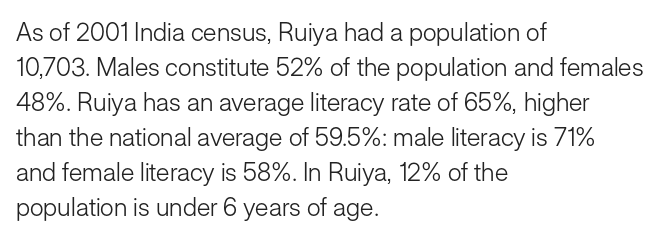
{"italic": "no", "bold": "no", "underline": "no", "align": "left", "line_spacing": "normal", "line_spacing_ratio": 1.4, "letter_spacing": "normal", "letter_spacing_em": 0.0, "glyph_px": 25}
